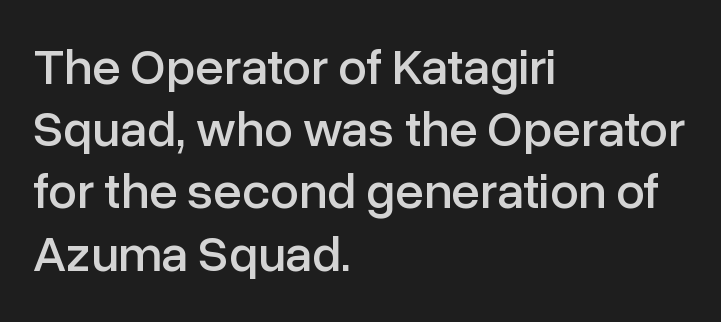
The image shows 51 px sans-serif type, upright; set left-aligned, line spacing 1.22x, normal letter spacing, not underlined; low stroke contrast and a medium x-height.
